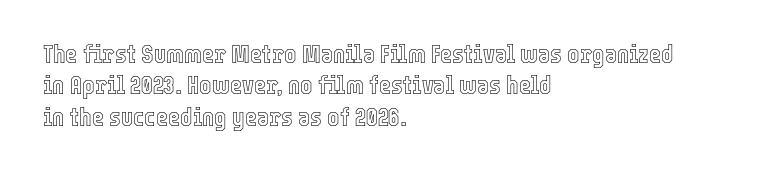
{"italic": "no", "underline": "no", "align": "left", "line_spacing_ratio": 1.21, "letter_spacing": "normal", "letter_spacing_em": 0.0, "glyph_px": 26}
